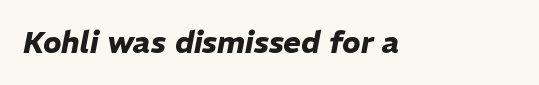
Q: Is the text bold? A: Yes.
Q: Is the text italic (slanted)? A: Yes, it leans right by about 11 degrees.
Q: Is the text underlined? A: No.
Q: Is the spacing between letters normal or unusually wide? A: Normal.
Q: Width (condensed, normal, or wide)? A: Normal.
Q: Stroke contrast? A: Low.
Q: x-height? A: Medium.
Q: Monospaced? A: No.
